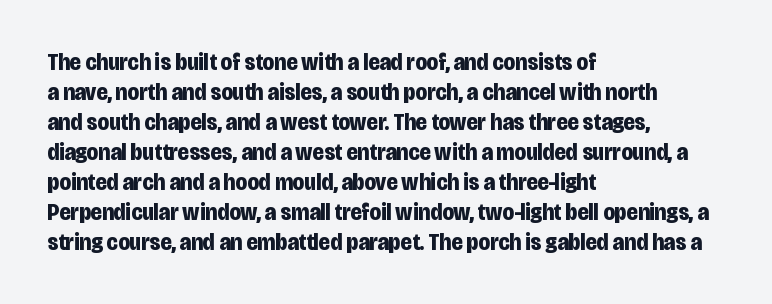
Q: Is the text bold? A: Yes.
Q: Is the text italic (slanted)? A: No, it is upright.
Q: Is the text underlined? A: No.
Q: How is the paragraph aligned? A: Left-aligned.
Q: Is the spacing between letters normal or unusually wide? A: Normal.
Q: Is the spacing between lines tight, normal or loose? A: Normal.
